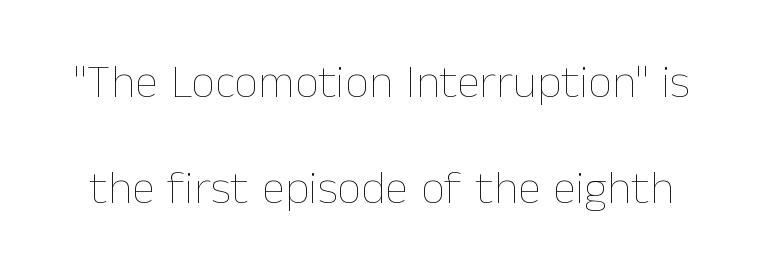
Quick note: not italic, upright. Think standard paragraph weight, or any step lighter than that. The rendering uses natural spacing where letterforms have individual widths. Glyph-to-glyph distance matches everyday printed text. A clean baseline with only descenders dipping below it. Line spacing here is loose.
